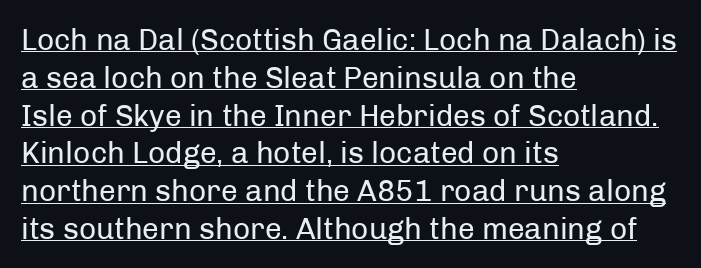
{"serif": "no", "italic": "no", "bold": "no", "weight": "regular", "width": "normal", "stroke_contrast": "low", "x_height": "medium", "monospaced": "no", "underline": "yes", "align": "left", "line_spacing": "normal", "line_spacing_ratio": 1.26, "letter_spacing": "normal", "letter_spacing_em": 0.0, "glyph_px": 30}
